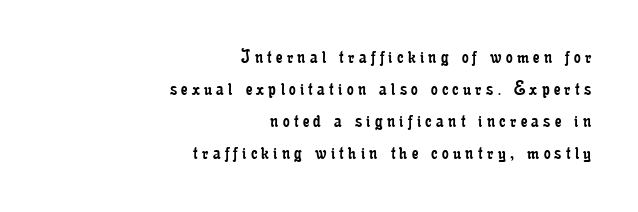
The image shows 21 px text type, upright; set right-aligned, normal line spacing (1.52x), unusually wide letter spacing (+0.21 em), not underlined.
